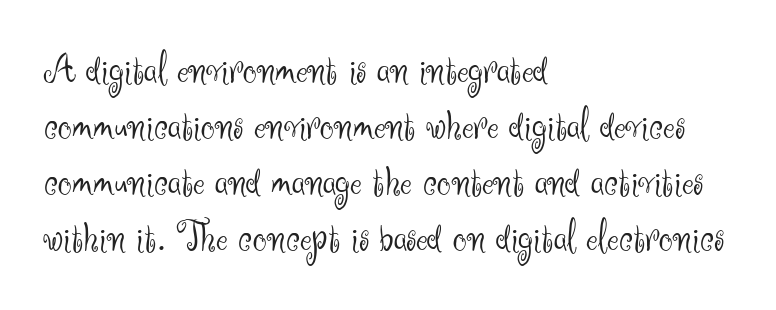
The image shows 44 px light sans-serif type, upright; set left-aligned, normal line spacing (1.27x), normal letter spacing, not underlined; medium stroke contrast and a small x-height.
